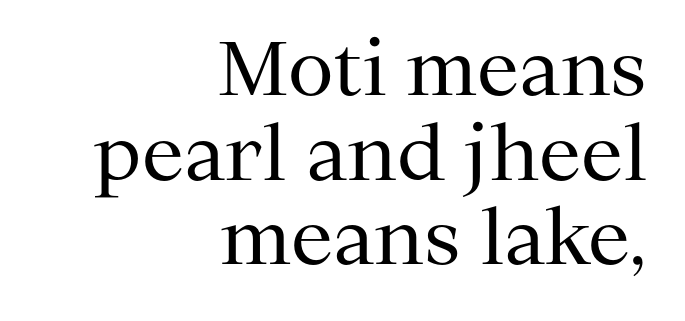
The image shows 75 px regular-weight serif type, upright; set right-aligned, tight line spacing (1.13x), normal letter spacing, not underlined; medium stroke contrast and a medium x-height.
